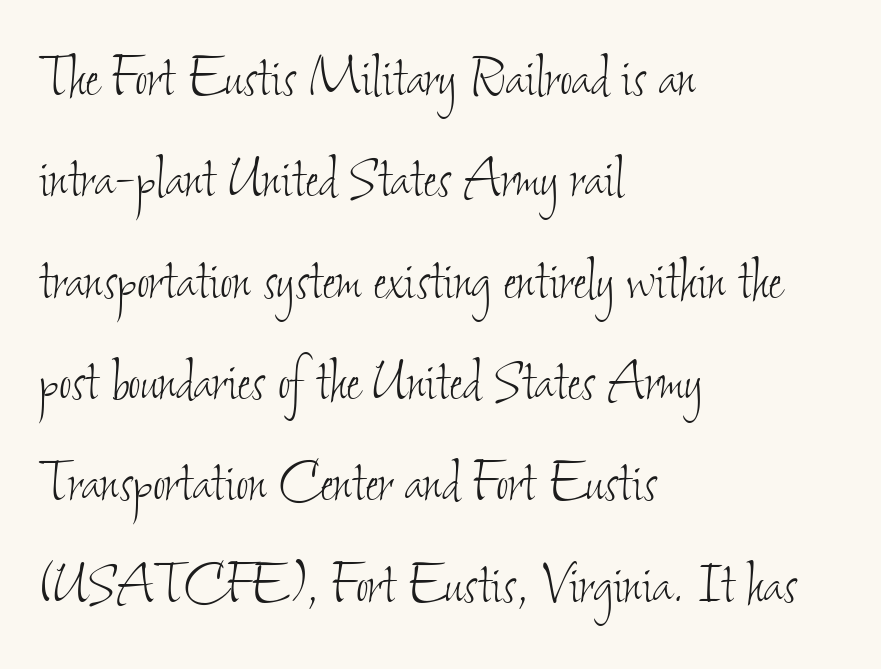
The image shows 68 px thin, condensed type; set left-aligned, normal line spacing (1.49x), normal letter spacing, not underlined; low stroke contrast and a small x-height.
